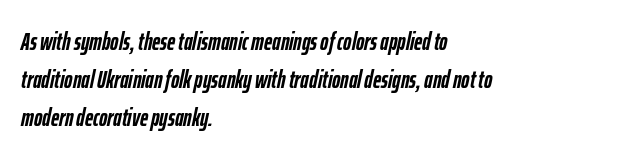
The image shows 25 px bold type, italic (leaning right); set left-aligned, normal line spacing (1.52x), normal letter spacing, not underlined.
